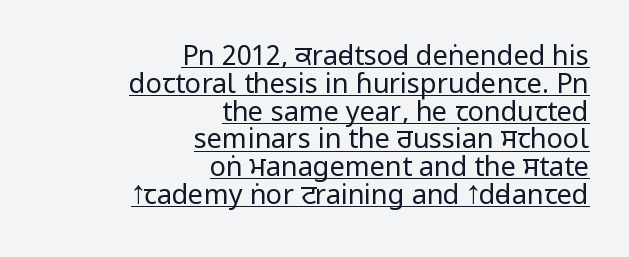
Every row of glyphs terminates at an identical x-position on the right. Each word holds together tightly as a unit, with standard inter-letter gaps. Underlined type. The space between consecutive lines is stingy. Stroke mass is kept to a normal reading level or below. Posture: straight, roman, zero tilt.
